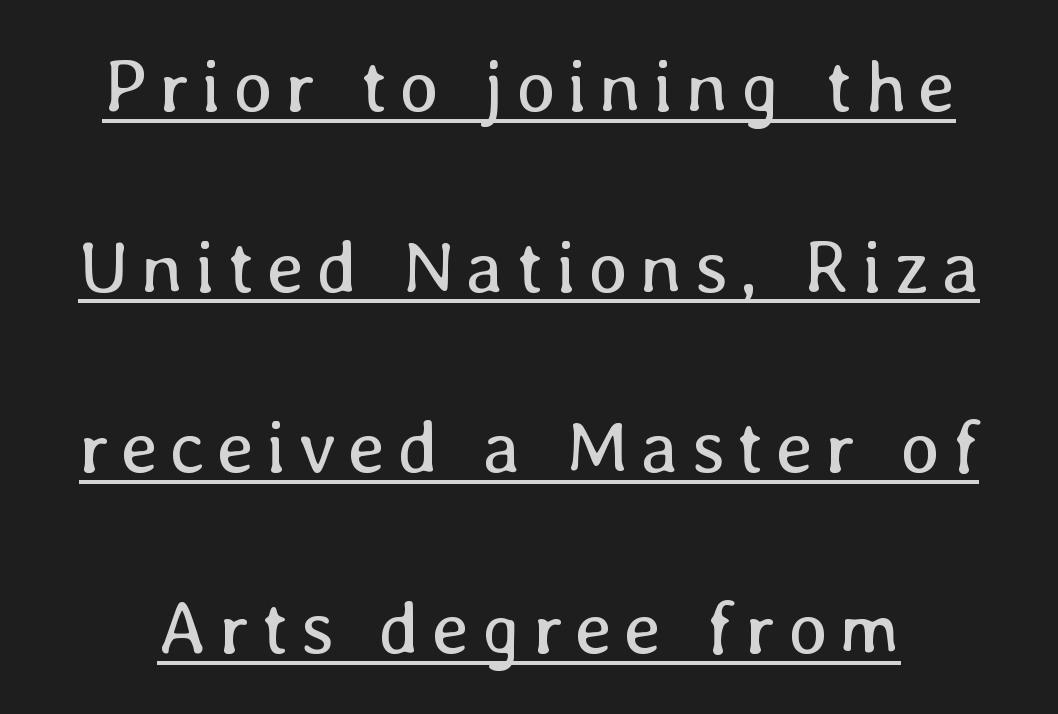
Do the characters align in a grid? No, the font is proportional. Quick note: underline on. Every stem runs plumb, perpendicular to the baseline. Weight: regular or lighter. Horizontal bands of white between lines are thick stripes.
